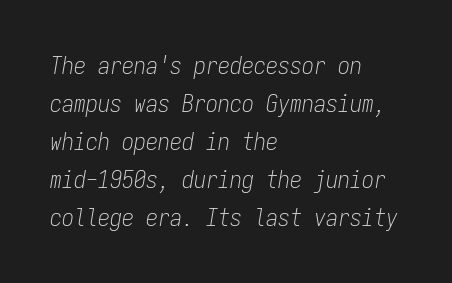
{"italic": "yes", "lean": "right", "slant_degrees": 9, "bold": "no", "underline": "no", "align": "left", "line_spacing": "normal", "line_spacing_ratio": 1.58, "letter_spacing": "normal", "letter_spacing_em": 0.0, "glyph_px": 24}
